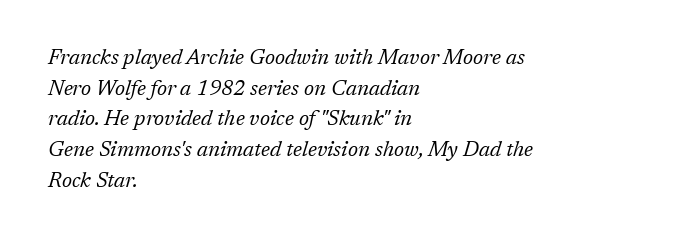
Q: Is the text bold? A: No.
Q: Is the text italic (slanted)? A: Yes, it leans right by about 17 degrees.
Q: Is the text underlined? A: No.
Q: How is the paragraph aligned? A: Left-aligned.
Q: Is the spacing between letters normal or unusually wide? A: Normal.
Q: Is the spacing between lines tight, normal or loose? A: Normal.
